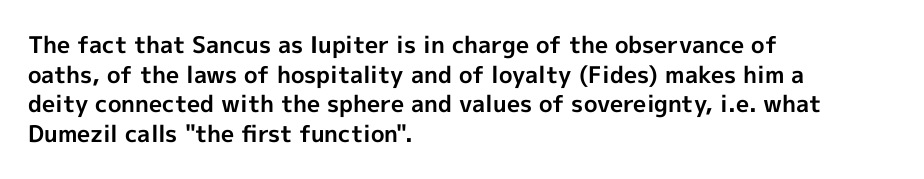
{"italic": "no", "bold": "yes", "underline": "no", "align": "left", "line_spacing": "normal", "line_spacing_ratio": 1.29, "letter_spacing": "normal", "letter_spacing_em": 0.0, "glyph_px": 23}
